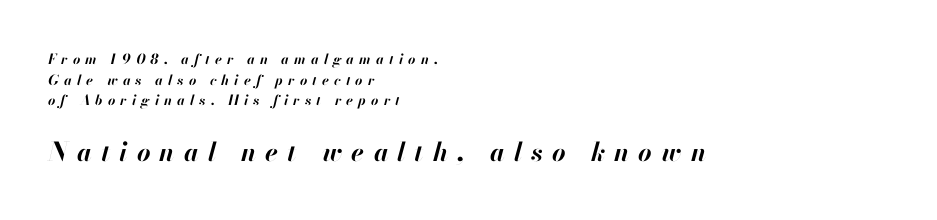
Q: Is the text bold? A: Yes.
Q: Is the text italic (slanted)? A: Yes, it leans right by about 13 degrees.
Q: Is the text underlined? A: No.
Q: How is the paragraph aligned? A: Left-aligned.
Q: Is the spacing between letters normal or unusually wide? A: Unusually wide.
Q: Is the spacing between lines tight, normal or loose? A: Normal.
Q: Which block of text is set in a larger size, the first (top) or the second (bottom)? A: The second (bottom) one.
